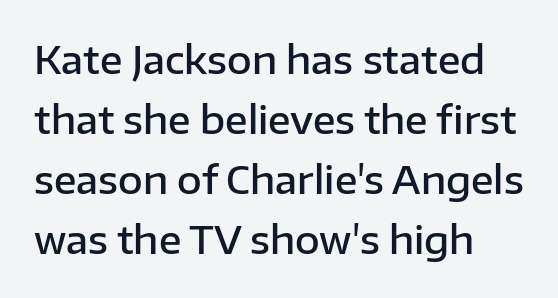
The image shows 38 px semibold sans-serif type, upright; set left-aligned, normal line spacing (1.58x), normal letter spacing, not underlined; low stroke contrast and a medium x-height.
